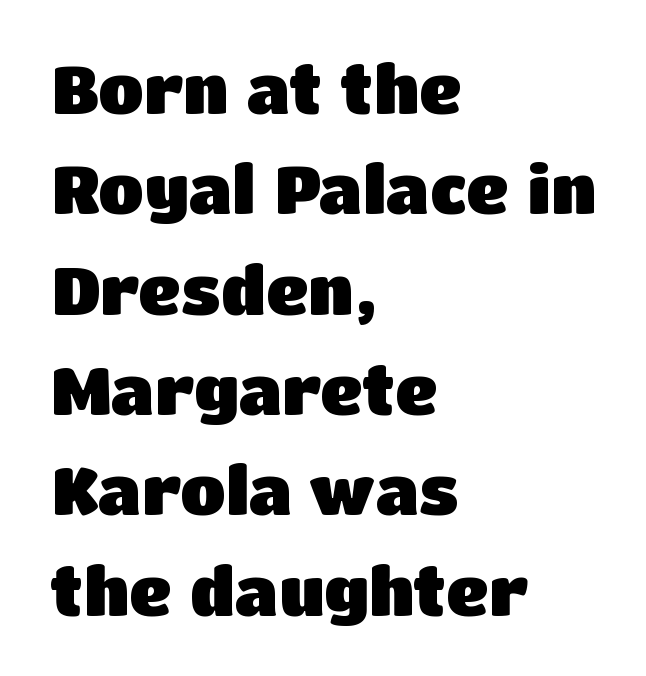
{"serif": "no", "italic": "no", "bold": "yes", "weight": "heavy", "width": "normal", "stroke_contrast": "low", "x_height": "large", "monospaced": "no", "underline": "no", "align": "left", "line_spacing": "normal", "line_spacing_ratio": 1.52, "letter_spacing": "normal", "letter_spacing_em": 0.0, "glyph_px": 66}
